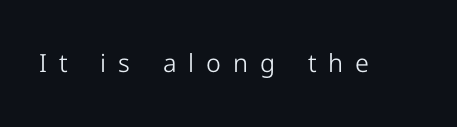
{"italic": "no", "bold": "no", "underline": "no", "letter_spacing": "wide", "letter_spacing_em": 0.48, "glyph_px": 25}
